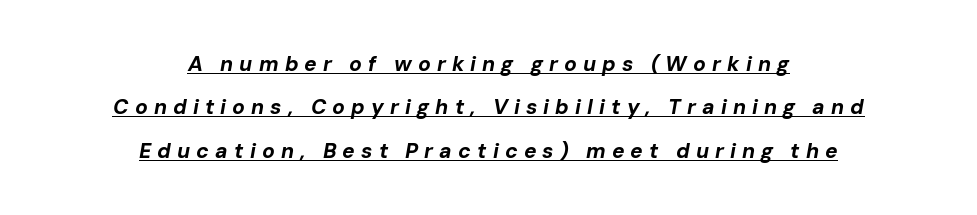
{"italic": "yes", "lean": "right", "slant_degrees": 10, "bold": "yes", "underline": "yes", "align": "center", "line_spacing": "loose", "line_spacing_ratio": 2.06, "letter_spacing": "wide", "letter_spacing_em": 0.29, "glyph_px": 21}
